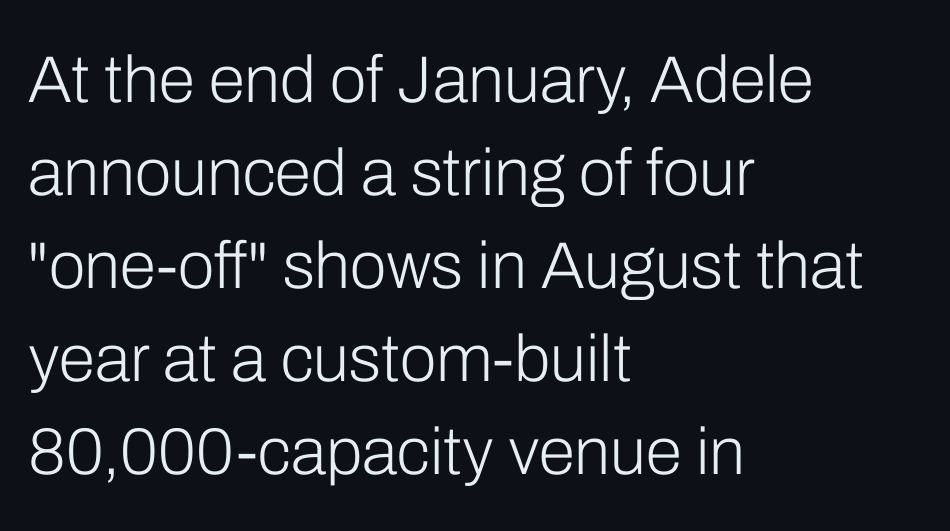
The image shows 66 px light sans-serif type, upright; set left-aligned, normal line spacing (1.41x), normal letter spacing, not underlined; low stroke contrast and a medium x-height.
